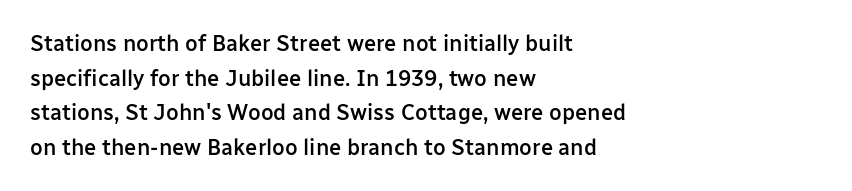
The image shows 22 px text type, upright; set left-aligned, normal line spacing (1.57x), normal letter spacing, not underlined.
